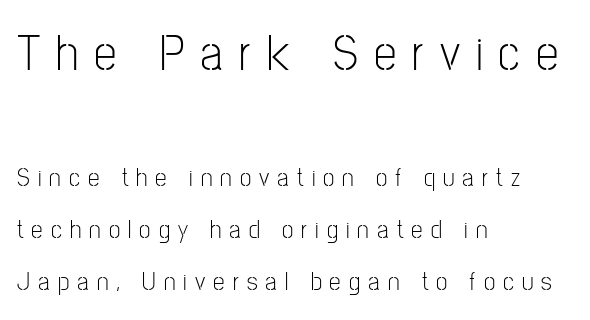
The image shows 51 px light, condensed sans-serif type, upright; set left-aligned, loose line spacing (1.99x), unusually wide letter spacing (+0.31 em), not underlined; the first (top) block is 1.96x larger; low stroke contrast and a medium x-height.
